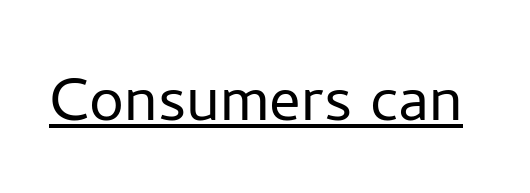
Each word holds together tightly as a unit, with standard inter-letter gaps. Posture: straight, roman, zero tilt. Underline: present. Spacing verdict: proportional, widths tailored to each character.
